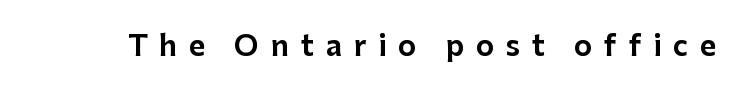
The image shows 28 px sans-serif type, upright; set unusually wide letter spacing (+0.42 em), not underlined; low stroke contrast and a medium x-height.
